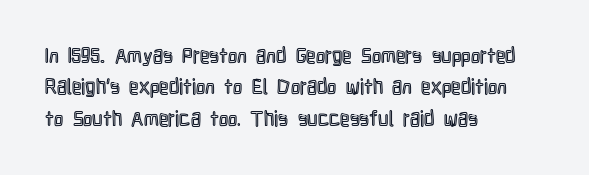
Q: Is the text italic (slanted)? A: No, it is upright.
Q: Is the text underlined? A: No.
Q: How is the paragraph aligned? A: Left-aligned.
Q: Is the spacing between letters normal or unusually wide? A: Normal.
Q: Is the spacing between lines tight, normal or loose? A: Normal.
